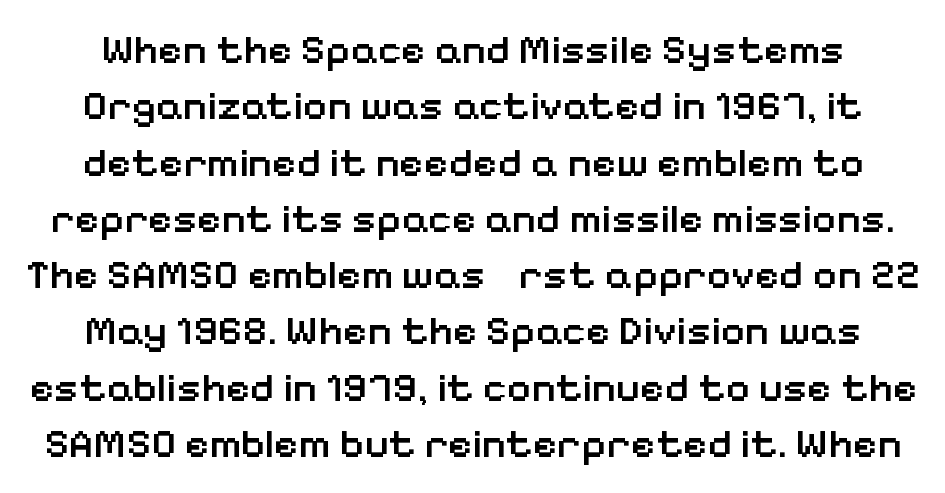
{"serif": "no", "italic": "no", "bold": "semi", "weight": "semibold", "width": "normal", "stroke_contrast": "low", "x_height": "medium", "monospaced": "no", "underline": "no", "line_spacing": "normal", "line_spacing_ratio": 1.34, "letter_spacing": "normal", "letter_spacing_em": 0.0, "glyph_px": 42}
